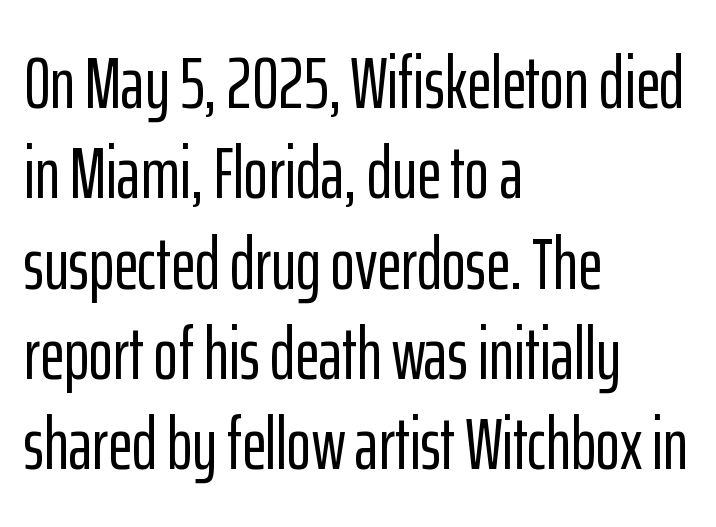
{"serif": "no", "italic": "no", "width": "condensed", "stroke_contrast": "low", "x_height": "medium", "monospaced": "no", "underline": "no", "align": "left", "line_spacing_ratio": 1.22, "letter_spacing": "normal", "letter_spacing_em": 0.0, "glyph_px": 74}
